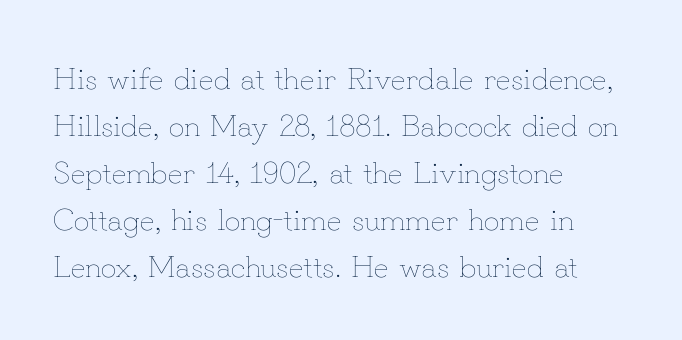
The zone under the glyphs is completely vacant. The paragraph has a hard left edge and a soft right edge. Look at the tracking — it's just the regular setting, nothing added. This sample has the flowing, uneven cadence of proportional lettering. Designer's note — italics off, roman on. A normal amount of white space separates one row of letters from the next.
